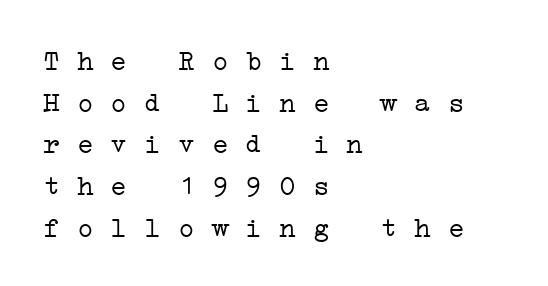
{"serif": "yes", "bold": "no", "weight": "light", "width": "wide", "stroke_contrast": "low", "x_height": "medium", "monospaced": "yes", "underline": "no", "align": "left", "line_spacing": "normal", "line_spacing_ratio": 1.49, "letter_spacing": "normal", "letter_spacing_em": 0.0, "glyph_px": 28}
